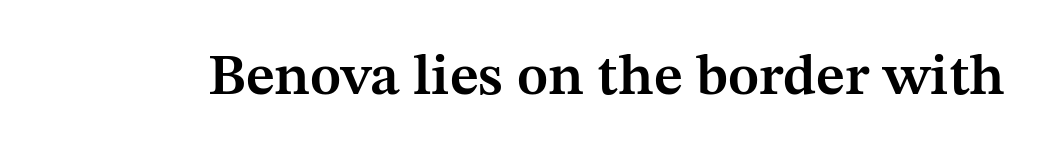
{"serif": "yes", "italic": "no", "bold": "semi", "weight": "semibold", "width": "normal", "stroke_contrast": "medium", "x_height": "medium", "monospaced": "no", "underline": "no", "letter_spacing": "normal", "letter_spacing_em": 0.0, "glyph_px": 58}
